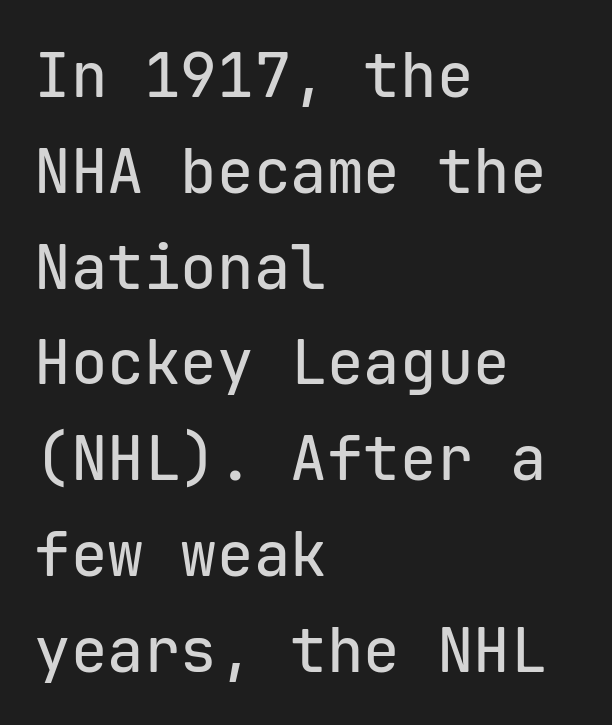
{"serif": "no", "italic": "no", "width": "normal", "stroke_contrast": "low", "x_height": "medium", "monospaced": "yes", "underline": "no", "align": "left", "line_spacing": "normal", "line_spacing_ratio": 1.57, "letter_spacing": "normal", "letter_spacing_em": 0.0, "glyph_px": 61}
